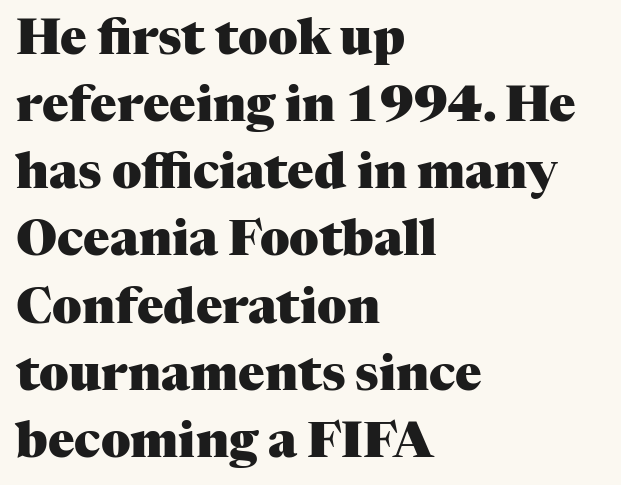
{"serif": "yes", "italic": "no", "bold": "yes", "weight": "heavy", "width": "normal", "stroke_contrast": "medium", "x_height": "medium", "monospaced": "no", "underline": "no", "align": "left", "line_spacing": "normal", "line_spacing_ratio": 1.37, "letter_spacing": "normal", "letter_spacing_em": 0.0, "glyph_px": 49}
